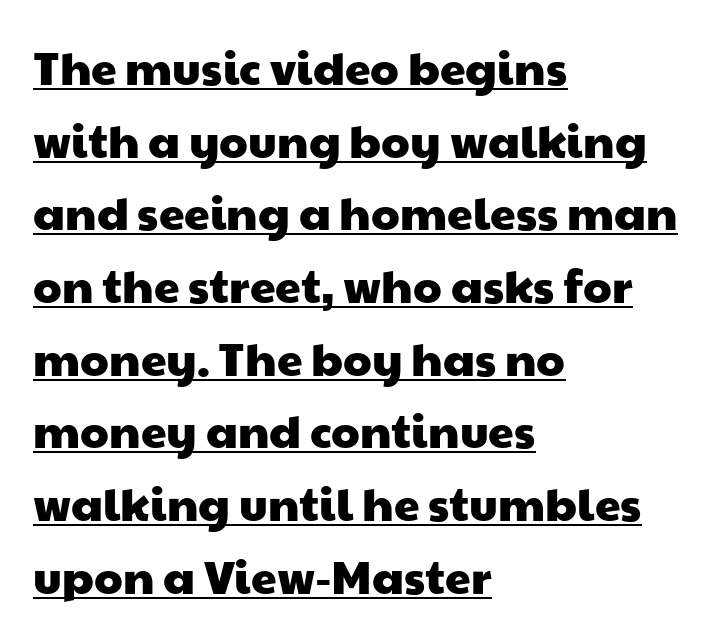
{"serif": "no", "width": "wide", "stroke_contrast": "low", "x_height": "medium", "monospaced": "no", "underline": "yes", "align": "left", "line_spacing": "normal", "line_spacing_ratio": 1.58, "letter_spacing": "normal", "letter_spacing_em": 0.0, "glyph_px": 46}
